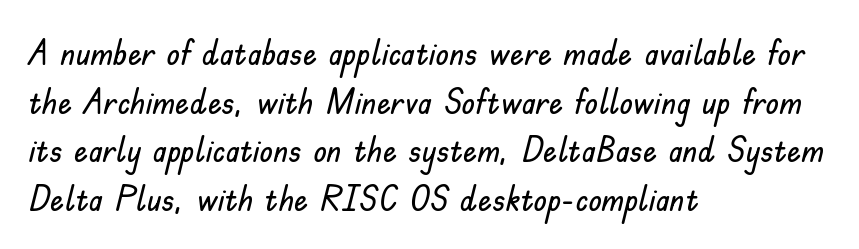
Q: Is the text italic (slanted)? A: Yes.
Q: Is the typeface a serif or a sans-serif typeface? A: Sans-serif.
Q: Is the text underlined? A: No.
Q: How is the paragraph aligned? A: Left-aligned.
Q: Is the spacing between letters normal or unusually wide? A: Normal.
Q: Is the spacing between lines tight, normal or loose? A: Normal.
Q: Width (condensed, normal, or wide)? A: Normal.
Q: Stroke contrast? A: Low.
Q: x-height? A: Small.
Q: Monospaced? A: No.
